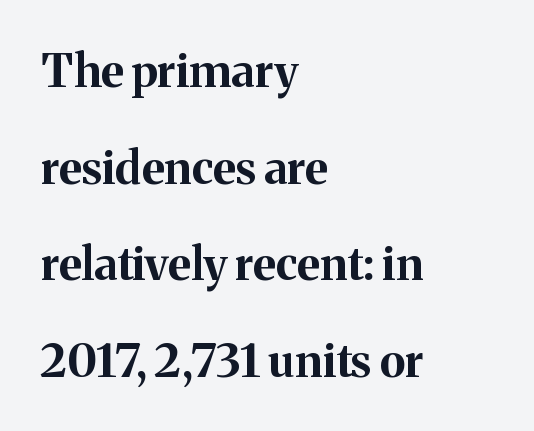
The image shows 46 px bold serif type, upright; set left-aligned, loose line spacing (2.1x), normal letter spacing, not underlined; medium stroke contrast and a medium x-height.
